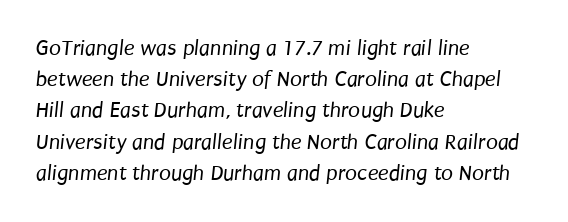
The image shows 22 px text type; set left-aligned, normal line spacing (1.42x), normal letter spacing, not underlined.
